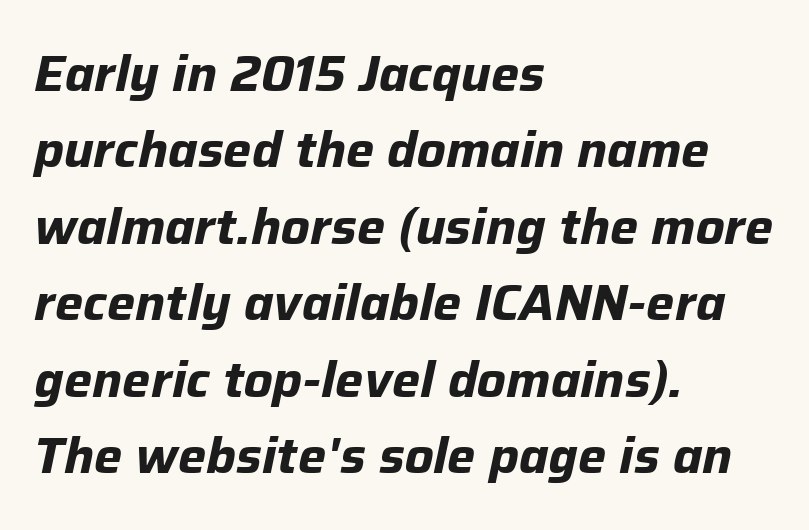
{"italic": "yes", "lean": "right", "slant_degrees": 12, "bold": "yes", "weight": "bold", "width": "normal", "stroke_contrast": "low", "x_height": "medium", "monospaced": "no", "underline": "no", "align": "left", "line_spacing": "normal", "line_spacing_ratio": 1.53, "letter_spacing": "normal", "letter_spacing_em": 0.0, "glyph_px": 50}
